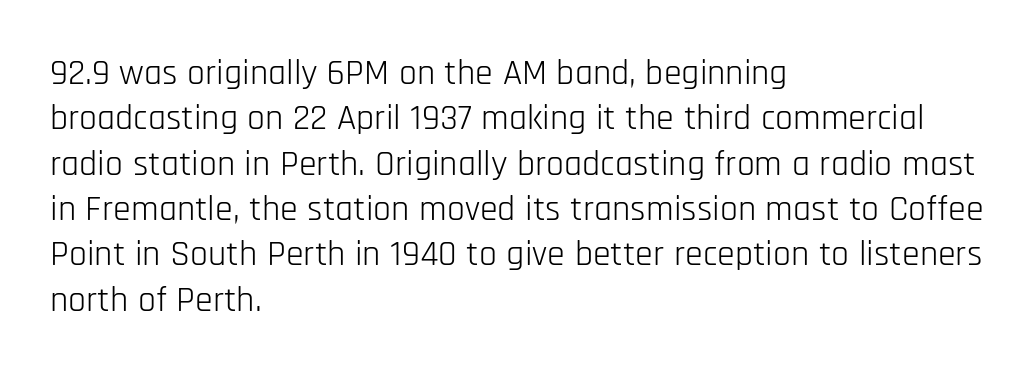
The image shows 36 px light, condensed sans-serif type, upright; set left-aligned, normal line spacing (1.26x), normal letter spacing, not underlined; low stroke contrast and a large x-height.
